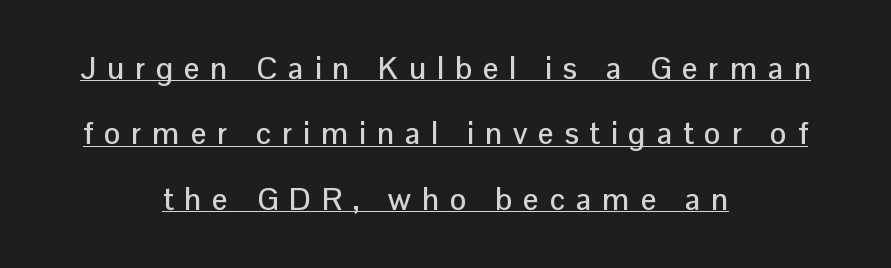
Q: Is the text italic (slanted)? A: No, it is upright.
Q: Is the typeface a serif or a sans-serif typeface? A: Sans-serif.
Q: Is the text underlined? A: Yes.
Q: How is the paragraph aligned? A: Centered.
Q: Is the spacing between letters normal or unusually wide? A: Unusually wide.
Q: Is the spacing between lines tight, normal or loose? A: Loose.
Q: Width (condensed, normal, or wide)? A: Normal.
Q: Stroke contrast? A: Low.
Q: x-height? A: Medium.
Q: Monospaced? A: No.
